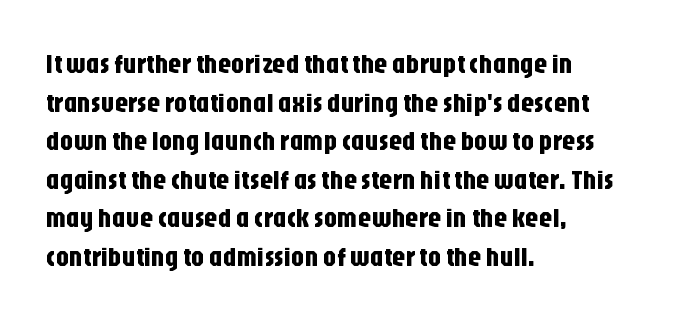
{"italic": "no", "underline": "no", "align": "left", "line_spacing": "normal", "line_spacing_ratio": 1.43, "letter_spacing": "normal", "letter_spacing_em": 0.0, "glyph_px": 27}
